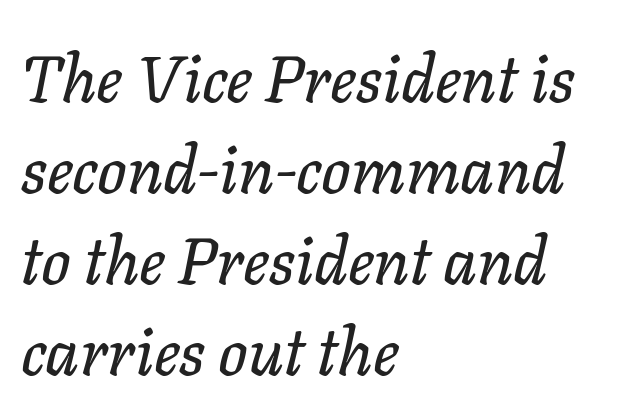
{"italic": "yes", "lean": "right", "slant_degrees": 11, "width": "normal", "stroke_contrast": "low", "x_height": "medium", "monospaced": "no", "underline": "no", "align": "left", "line_spacing": "normal", "line_spacing_ratio": 1.4, "letter_spacing": "normal", "letter_spacing_em": 0.0, "glyph_px": 65}
